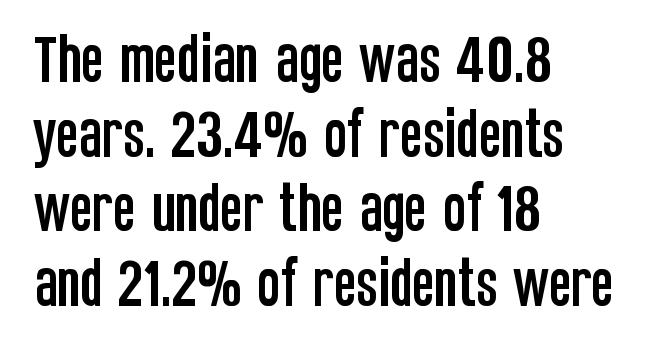
The image shows 54 px condensed sans-serif type, upright; set left-aligned, normal line spacing (1.38x), normal letter spacing, not underlined; low stroke contrast and a large x-height.
